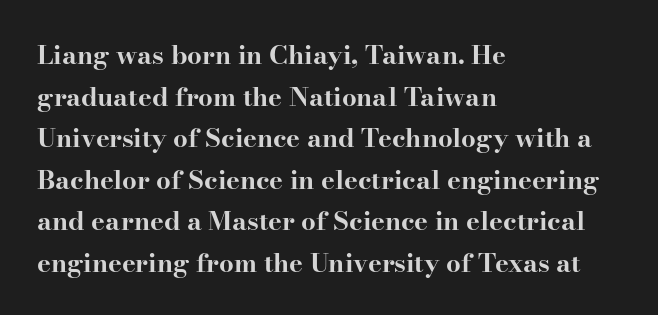
Q: Is the text bold? A: Yes.
Q: Is the text italic (slanted)? A: No, it is upright.
Q: Is the text underlined? A: No.
Q: How is the paragraph aligned? A: Left-aligned.
Q: Is the spacing between letters normal or unusually wide? A: Normal.
Q: Is the spacing between lines tight, normal or loose? A: Normal.
